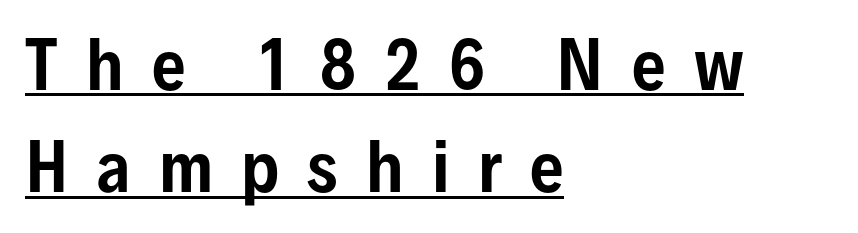
You can see a thin bar hugging the bottom of the glyphs. Proportional: the letters do not fall into vertical columns. Upright lettering throughout. Characters follow at a spacing far wider than the type designer built in.
